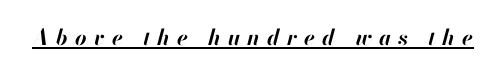
{"italic": "yes", "lean": "right", "slant_degrees": 13, "bold": "yes", "underline": "yes", "letter_spacing": "wide", "letter_spacing_em": 0.32, "glyph_px": 22}
